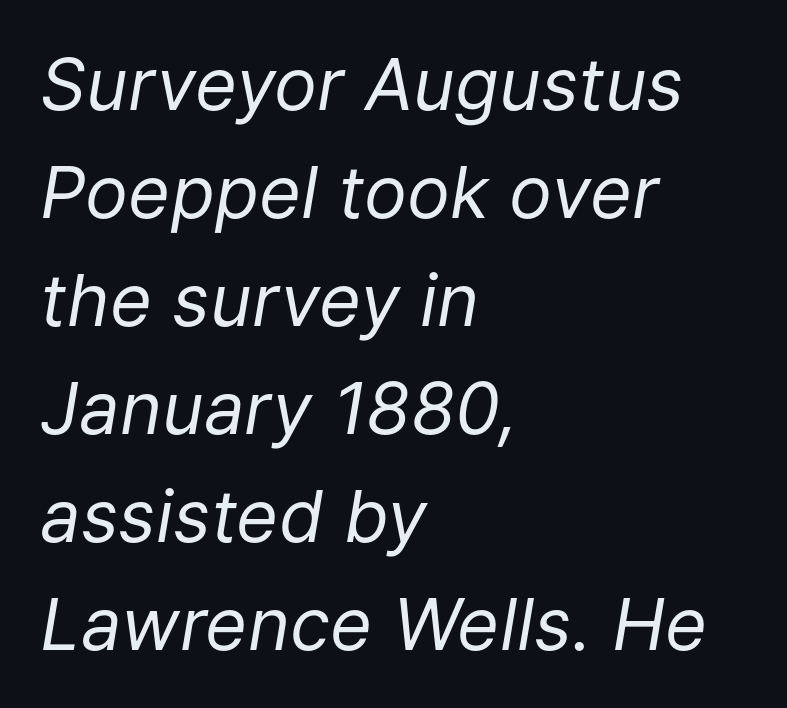
A typesetter would call this leading conventional body-copy spacing. Character widths vary here, with narrow letters taking less room than wide ones. The rendering anchors every line to the left-hand side. Characters follow at the spacing the type designer built in.
